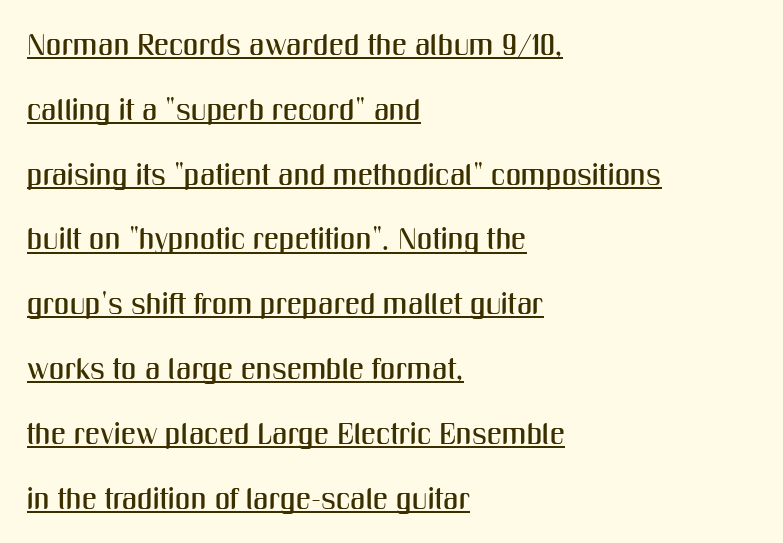
The ragged edge is on the right, which tells us the setting is flush left. The face used here appears with an underline applied. You could fit nearly another row in the gap between these rows. Serifs: no, the terminals of the letterforms are clean. This sample has the flowing, uneven cadence of proportional lettering.
